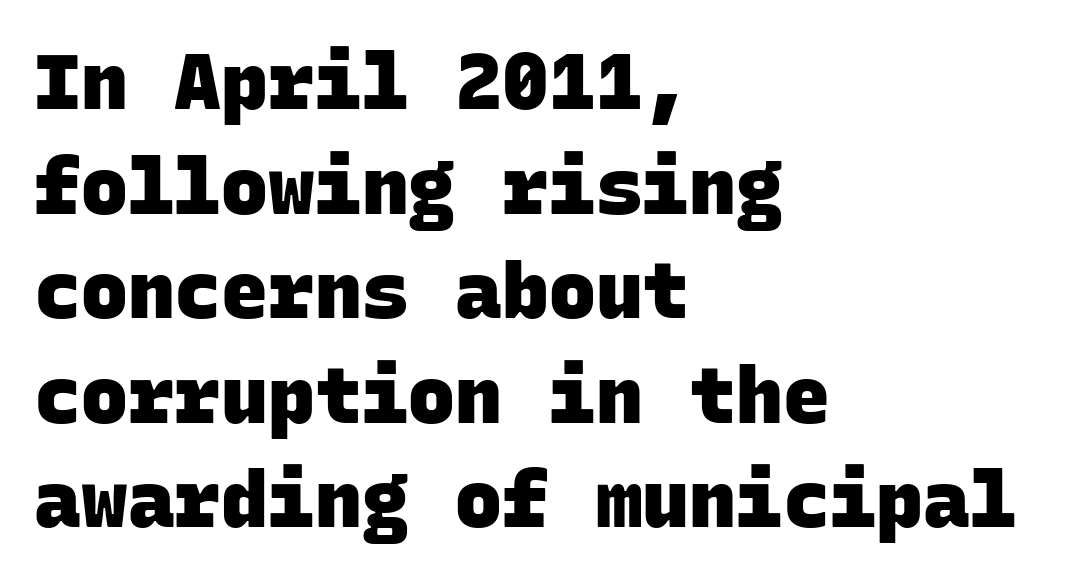
The image shows 78 px heavy sans-serif type, monospaced; set left-aligned, normal line spacing (1.34x), normal letter spacing, not underlined; low stroke contrast and a large x-height.
